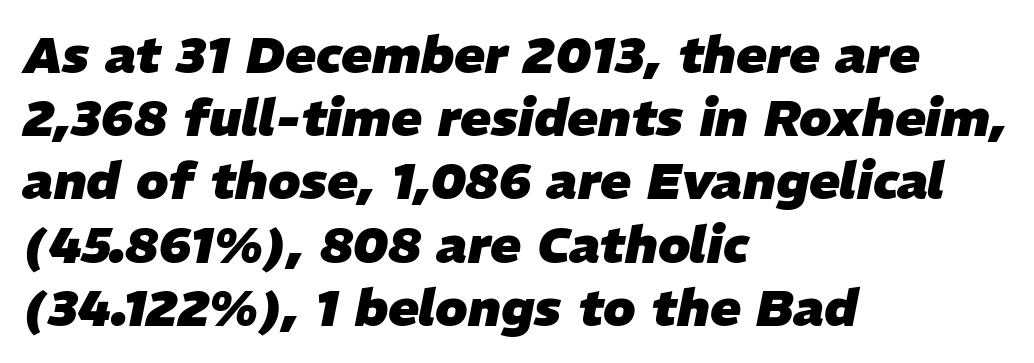
The passage is arranged the way most books set body copy — flush left. Clear beneath every line of the passage. Glyph-to-glyph distance matches everyday printed text. The sample has been set heavy, in full bold.
